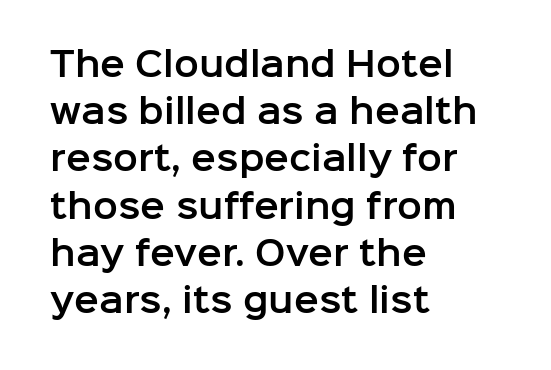
{"serif": "no", "italic": "no", "width": "normal", "stroke_contrast": "low", "x_height": "medium", "monospaced": "no", "underline": "no", "align": "left", "line_spacing": "normal", "line_spacing_ratio": 1.43, "letter_spacing": "normal", "letter_spacing_em": 0.0, "glyph_px": 33}
